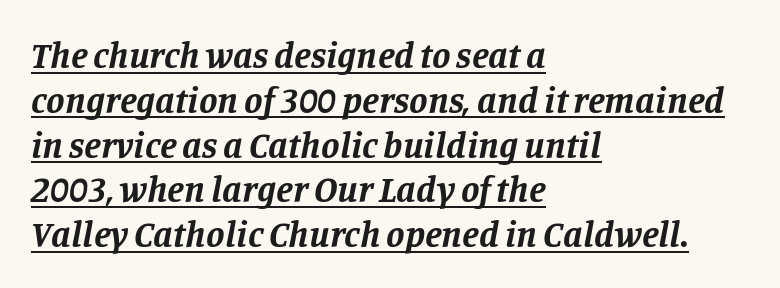
The ragged edge is on the right, which tells us the setting is flush left. Its strokes are broad and dark, the hallmark of bold type. These lines are rendered in a variable-pitch font. Tall strokes in this sample are angled rather than plumb.
